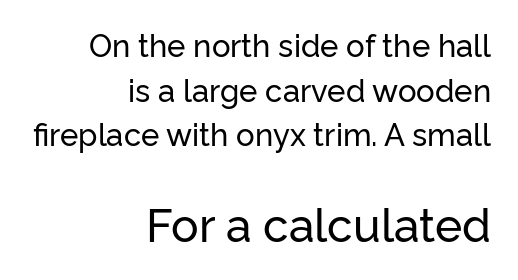
The image shows 46 px sans-serif type, upright; set right-aligned, normal line spacing (1.44x), normal letter spacing, not underlined; the second (bottom) block is 1.48x larger; low stroke contrast and a medium x-height.
